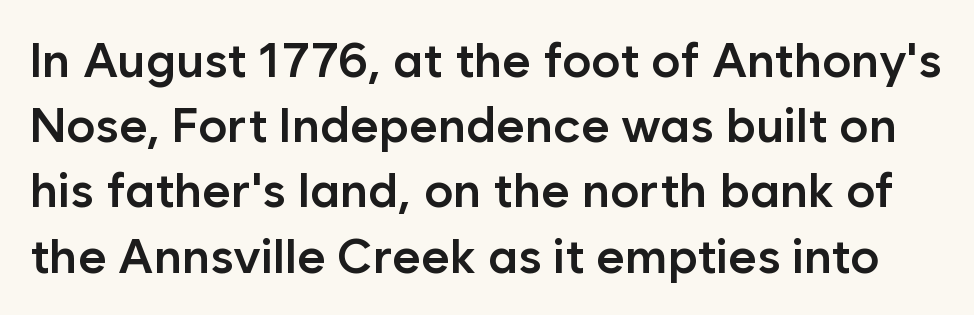
Ascenders rise straight up at ninety degrees. Glyph-to-glyph distance matches everyday printed text. In terms of leading, this rendering sits right in the middle. I'd describe the lettering as semibold — firm but not a full bold. Classification — sans serif.
